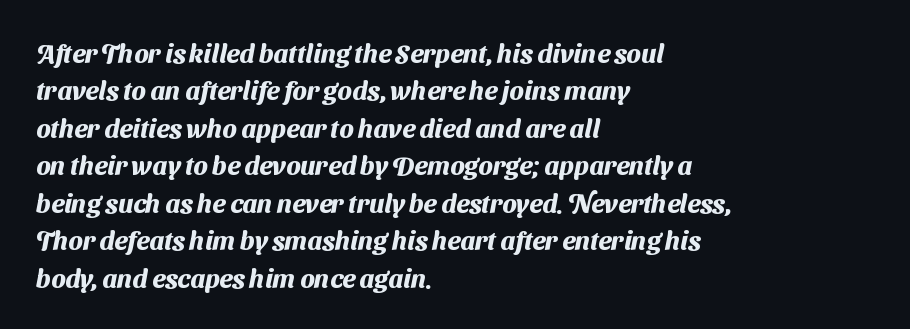
The image shows 26 px bold type; set left-aligned, normal line spacing (1.44x), normal letter spacing, not underlined.
